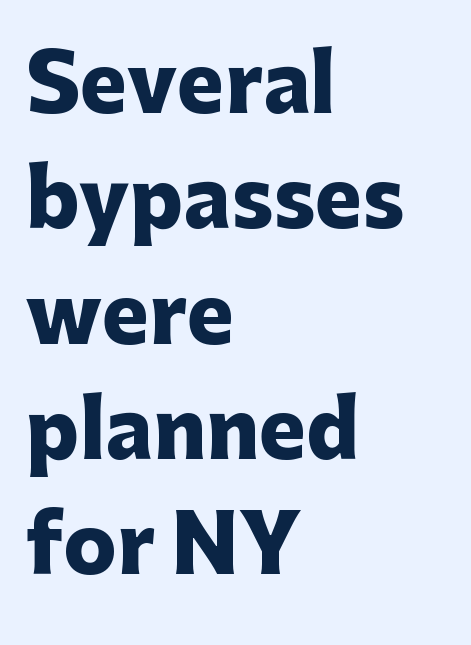
Q: Is the text bold? A: Yes.
Q: Is the text italic (slanted)? A: No, it is upright.
Q: Is the typeface a serif or a sans-serif typeface? A: Sans-serif.
Q: Is the text underlined? A: No.
Q: How is the paragraph aligned? A: Left-aligned.
Q: Is the spacing between letters normal or unusually wide? A: Normal.
Q: Is the spacing between lines tight, normal or loose? A: Normal.
Q: Width (condensed, normal, or wide)? A: Normal.
Q: Stroke contrast? A: Low.
Q: x-height? A: Medium.
Q: Monospaced? A: No.
